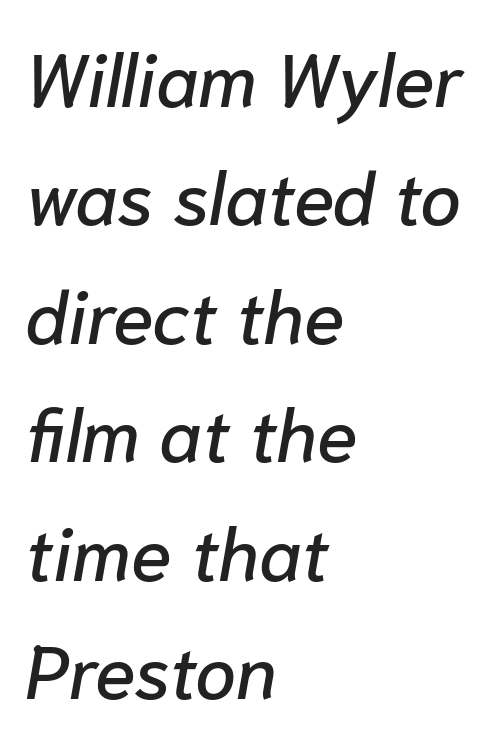
The gap between lines stays unmarked. Every character sits at an angle, as italics do. The lines are quadded left. Line spacing here is normal. A typesetter would call this proportional, since set widths differ per character.
